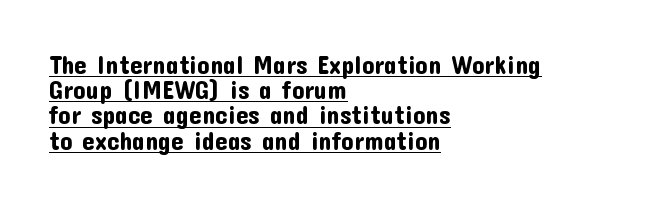
The image shows 25 px text type, upright; set left-aligned, tight line spacing (1.01x), normal letter spacing, underlined.
